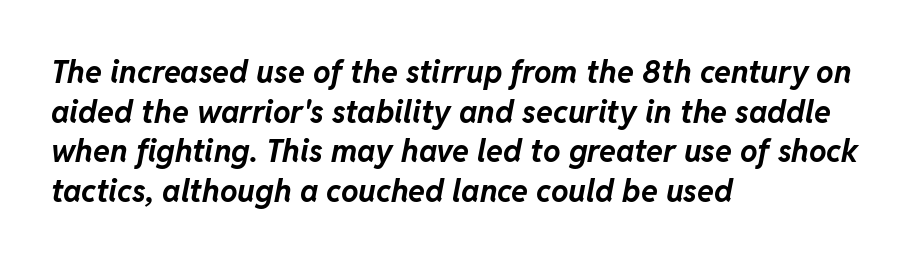
Q: Is the text bold? A: Yes.
Q: Is the text italic (slanted)? A: Yes, it leans right by about 11 degrees.
Q: Is the text underlined? A: No.
Q: How is the paragraph aligned? A: Left-aligned.
Q: Is the spacing between letters normal or unusually wide? A: Normal.
Q: Is the spacing between lines tight, normal or loose? A: Normal.
Q: Width (condensed, normal, or wide)? A: Normal.
Q: Stroke contrast? A: Low.
Q: x-height? A: Medium.
Q: Monospaced? A: No.
